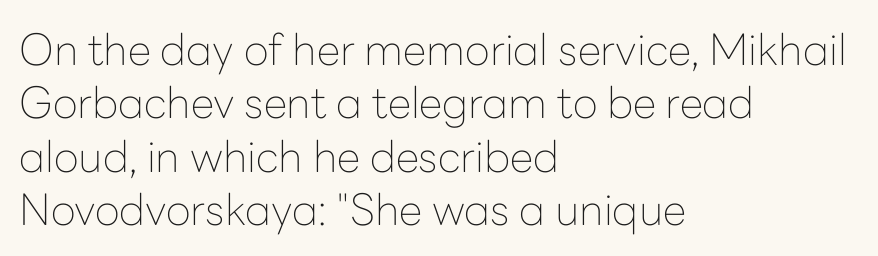
{"serif": "no", "italic": "no", "bold": "no", "weight": "thin", "width": "normal", "stroke_contrast": "low", "x_height": "medium", "monospaced": "no", "underline": "no", "align": "left", "line_spacing_ratio": 1.24, "letter_spacing": "normal", "letter_spacing_em": 0.0, "glyph_px": 43}
